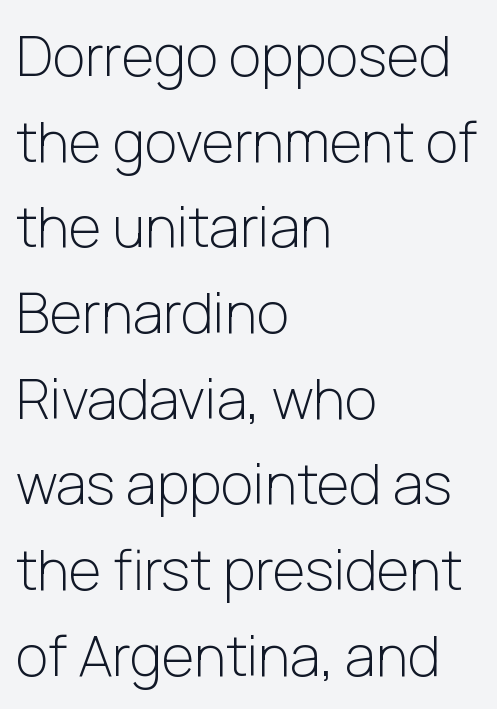
Q: Is the text bold? A: No.
Q: Is the text italic (slanted)? A: No, it is upright.
Q: Is the typeface a serif or a sans-serif typeface? A: Sans-serif.
Q: Is the text underlined? A: No.
Q: How is the paragraph aligned? A: Left-aligned.
Q: Is the spacing between letters normal or unusually wide? A: Normal.
Q: Is the spacing between lines tight, normal or loose? A: Normal.
Q: Width (condensed, normal, or wide)? A: Normal.
Q: Stroke contrast? A: Low.
Q: x-height? A: Medium.
Q: Monospaced? A: No.
